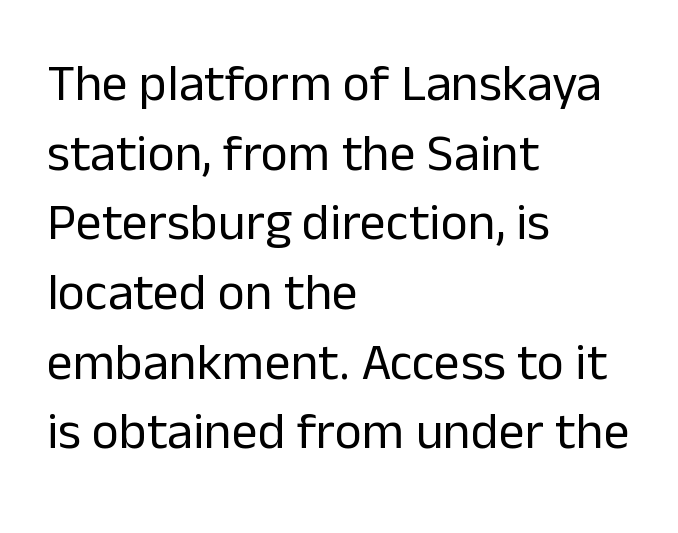
This rendering leaves character spacing at its baseline value. Where is the straight margin? On the left. The foot of each line stays bare and open. This sample has the flowing, uneven cadence of proportional lettering.
